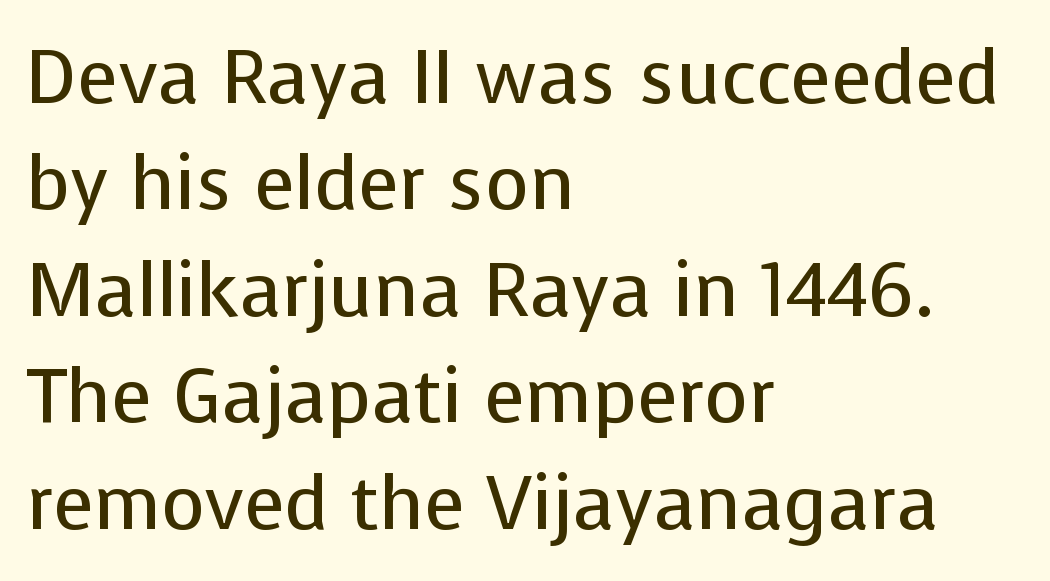
The image shows 75 px regular-weight sans-serif type, upright; set left-aligned, normal line spacing (1.42x), normal letter spacing, not underlined; low stroke contrast and a medium x-height.
